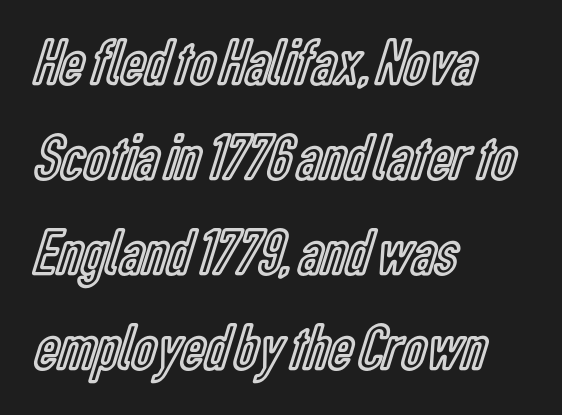
Q: Is the text italic (slanted)? A: Yes.
Q: Is the text underlined? A: No.
Q: How is the paragraph aligned? A: Left-aligned.
Q: Is the spacing between letters normal or unusually wide? A: Normal.
Q: Is the spacing between lines tight, normal or loose? A: Normal.
Q: Width (condensed, normal, or wide)? A: Condensed.
Q: x-height? A: Medium.
Q: Monospaced? A: No.
